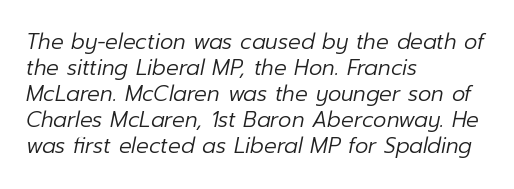
The font's italic variant was chosen for this text. Decoration check: the copy has no underline. The font sits on the lighter half of the weight spectrum, regular included. The ragged edge is on the right, which tells us the setting is flush left. The rendering keeps characters at their native spacing.
